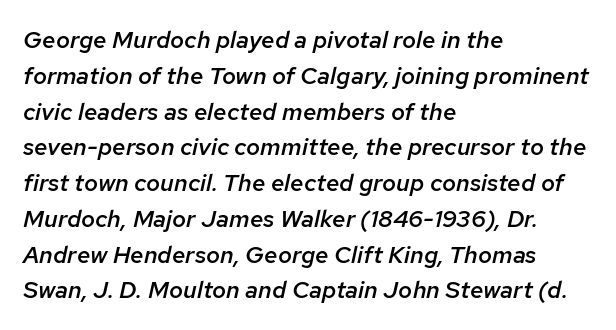
The image shows 24 px text type, italic (leaning right); set left-aligned, normal line spacing (1.49x), normal letter spacing, not underlined.
